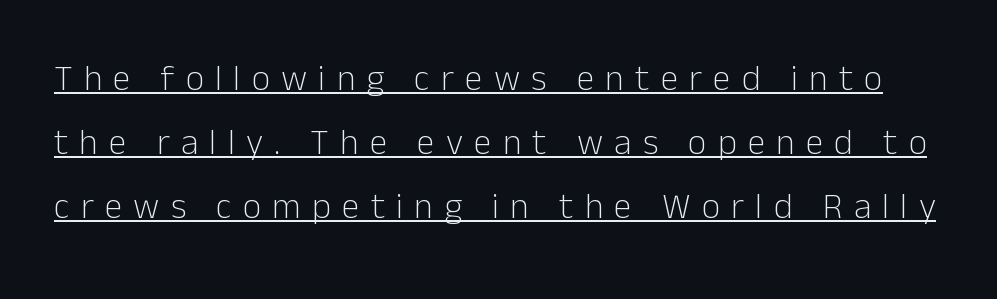
Q: Is the text bold? A: No.
Q: Is the text italic (slanted)? A: No, it is upright.
Q: Is the typeface a serif or a sans-serif typeface? A: Sans-serif.
Q: Is the text underlined? A: Yes.
Q: Is the spacing between letters normal or unusually wide? A: Unusually wide.
Q: Width (condensed, normal, or wide)? A: Normal.
Q: Stroke contrast? A: Low.
Q: x-height? A: Medium.
Q: Monospaced? A: No.
